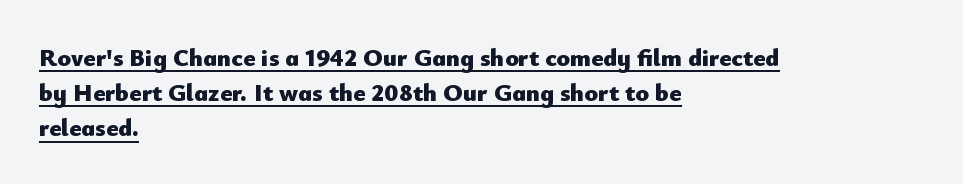
{"italic": "no", "bold": "yes", "underline": "yes", "align": "left", "line_spacing": "normal", "line_spacing_ratio": 1.41, "letter_spacing": "normal", "letter_spacing_em": 0.0, "glyph_px": 25}
